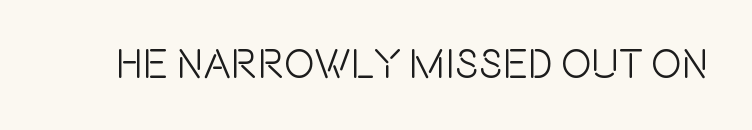
Q: Is the text italic (slanted)? A: No, it is upright.
Q: Is the typeface a serif or a sans-serif typeface? A: Sans-serif.
Q: Is the text underlined? A: No.
Q: Is the spacing between letters normal or unusually wide? A: Normal.
Q: Width (condensed, normal, or wide)? A: Condensed.
Q: x-height? A: Large.
Q: Monospaced? A: No.
